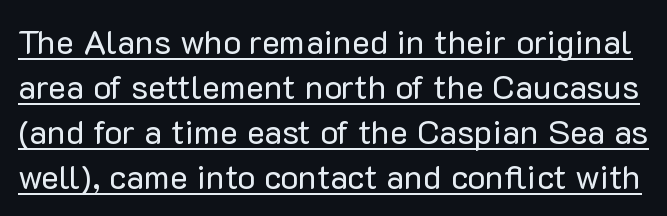
{"serif": "no", "italic": "no", "bold": "no", "weight": "regular", "width": "normal", "stroke_contrast": "low", "x_height": "medium", "monospaced": "no", "underline": "yes", "line_spacing": "normal", "line_spacing_ratio": 1.32, "letter_spacing": "normal", "letter_spacing_em": 0.0, "glyph_px": 34}
